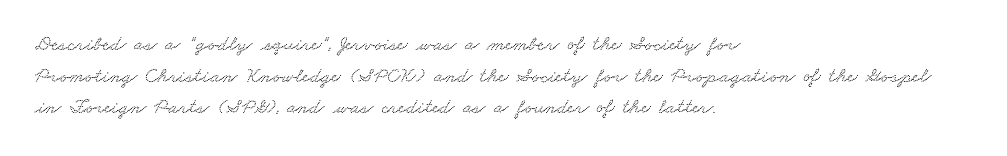
The image shows 21 px text type; set left-aligned, normal line spacing (1.51x), normal letter spacing, not underlined.
